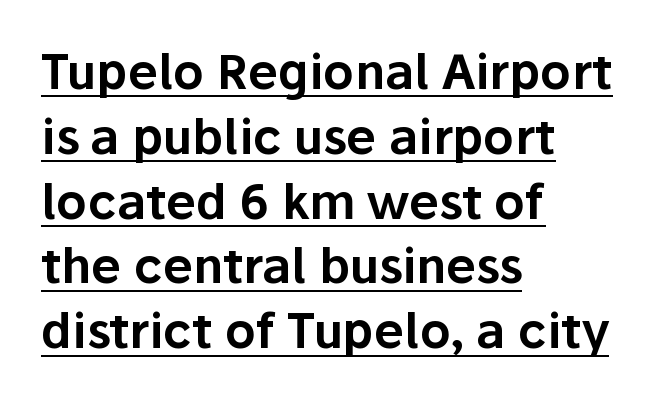
{"serif": "no", "italic": "no", "width": "normal", "stroke_contrast": "low", "x_height": "medium", "monospaced": "no", "underline": "yes", "align": "left", "line_spacing": "normal", "line_spacing_ratio": 1.35, "letter_spacing": "normal", "letter_spacing_em": 0.0, "glyph_px": 48}
